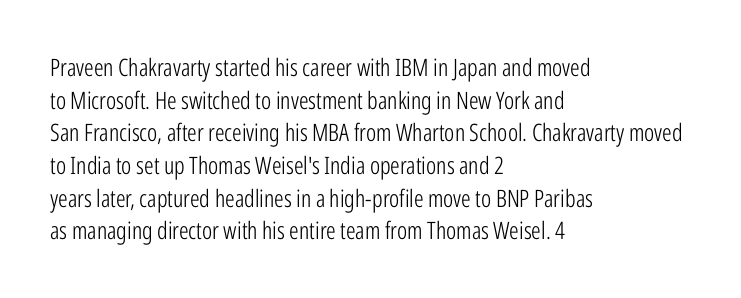
The image shows 24 px text type, upright; set left-aligned, normal line spacing (1.36x), normal letter spacing, not underlined.
